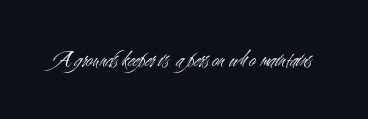
{"bold": "no", "underline": "no", "letter_spacing": "normal", "letter_spacing_em": 0.0, "glyph_px": 24}
